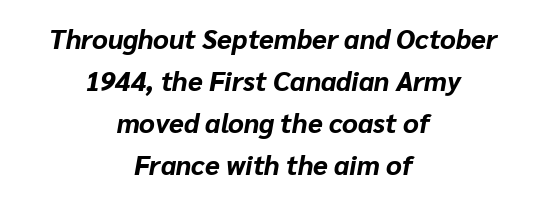
Q: Is the text bold? A: Yes.
Q: Is the text italic (slanted)? A: Yes, it leans right by about 10 degrees.
Q: Is the text underlined? A: No.
Q: How is the paragraph aligned? A: Centered.
Q: Is the spacing between letters normal or unusually wide? A: Normal.
Q: Is the spacing between lines tight, normal or loose? A: Normal.
